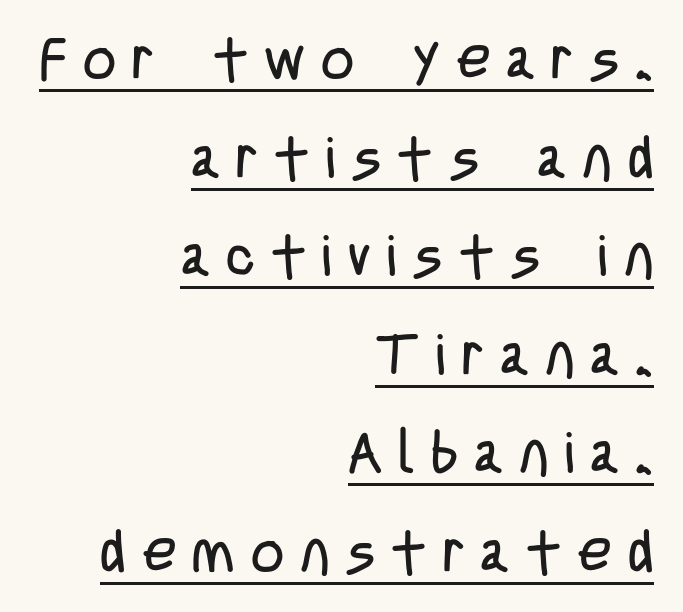
The image shows 58 px regular-weight, condensed sans-serif type, upright; set right-aligned, normal line spacing (1.7x), unusually wide letter spacing (+0.28 em), underlined; low stroke contrast and a large x-height.
